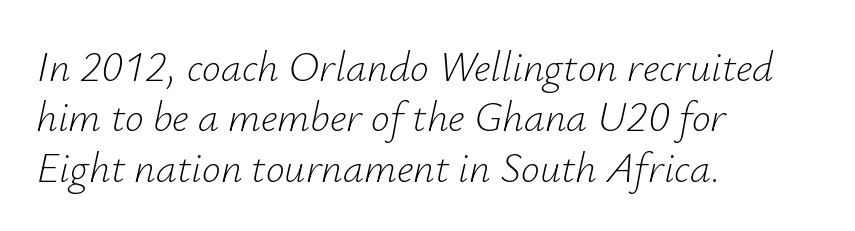
The strokes are not fattened; the text isn't bold. A student would call this left alignment; a typographer would say flush left, rag right. The passage shown is typed in a proportional face where columns would drift. The passage shown has conventional tracking throughout. The specimen omits any rule beneath the text block's lines.
